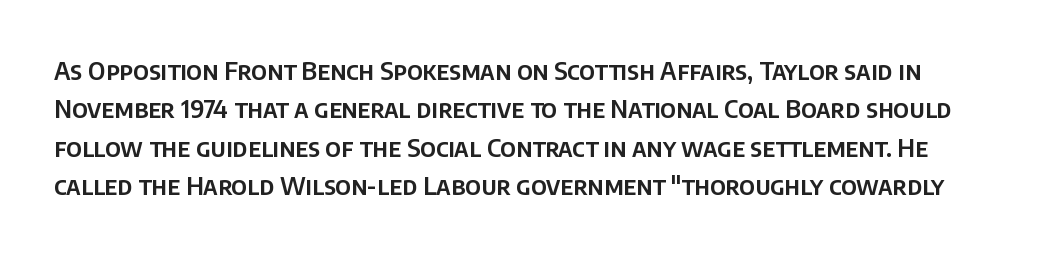
{"italic": "no", "underline": "no", "line_spacing": "normal", "line_spacing_ratio": 1.54, "letter_spacing": "normal", "letter_spacing_em": 0.0, "glyph_px": 25}
